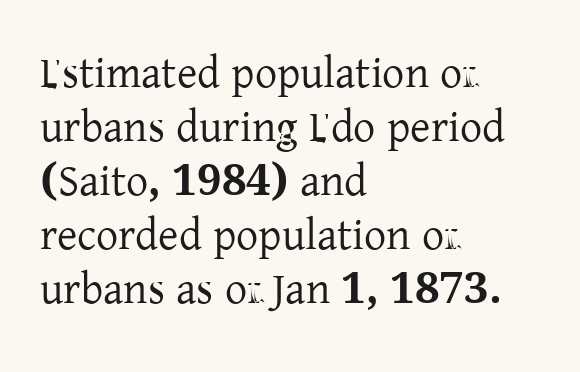
{"serif": "yes", "italic": "no", "width": "normal", "stroke_contrast": "low", "x_height": "medium", "monospaced": "no", "underline": "no", "align": "left", "line_spacing_ratio": 1.23, "letter_spacing": "normal", "letter_spacing_em": 0.0, "glyph_px": 44}
